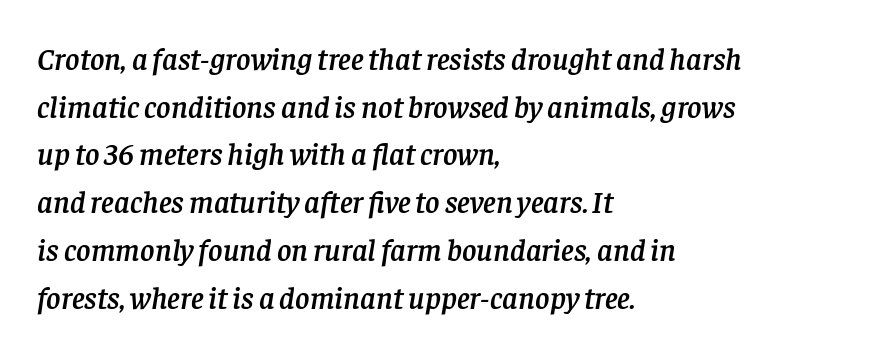
It's the slanting kind of type. Look at the bottom of the vertical strokes: they flare into serifs here. Alignment: flush left. The gaps between neighbouring characters are ordinary and unremarkable.
